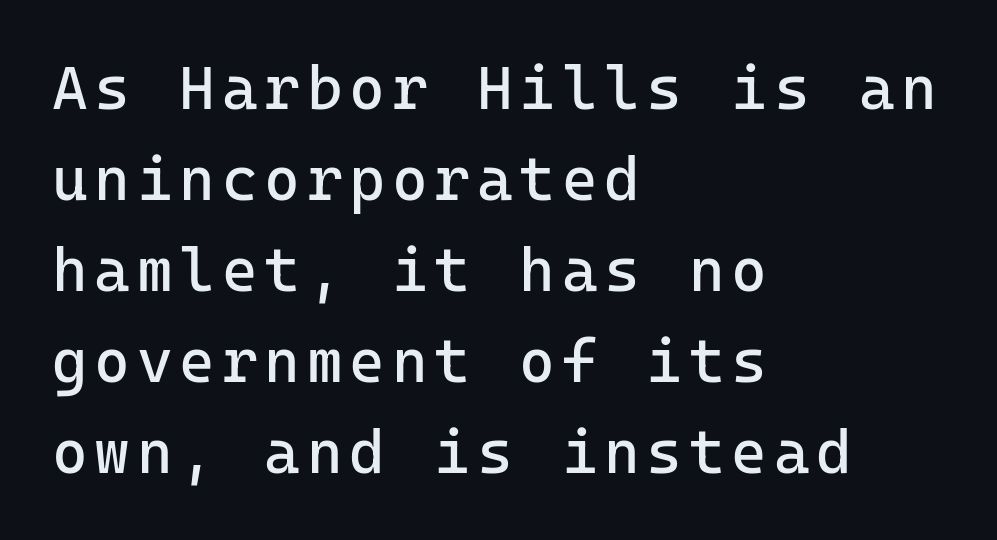
The font is comparable to plain body text, perhaps lighter. If you drew a line through each stem, it would be perfectly vertical. The leading is moderate, giving the passage an even texture. This rendering features lettering with no underline. Notice how the passage keeps a crisp vertical edge on the left only.
